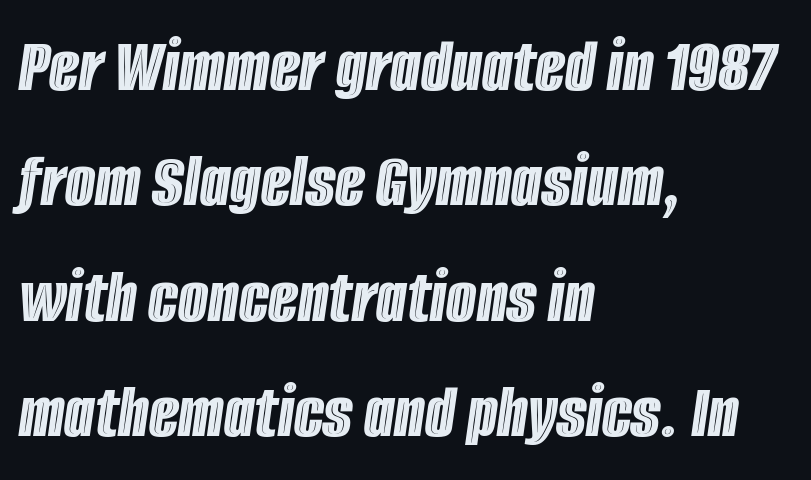
Q: Is the text italic (slanted)? A: Yes, it leans right by about 8 degrees.
Q: Is the text underlined? A: No.
Q: How is the paragraph aligned? A: Left-aligned.
Q: Is the spacing between letters normal or unusually wide? A: Normal.
Q: Is the spacing between lines tight, normal or loose? A: Normal.
Q: Width (condensed, normal, or wide)? A: Condensed.
Q: x-height? A: Large.
Q: Monospaced? A: No.
